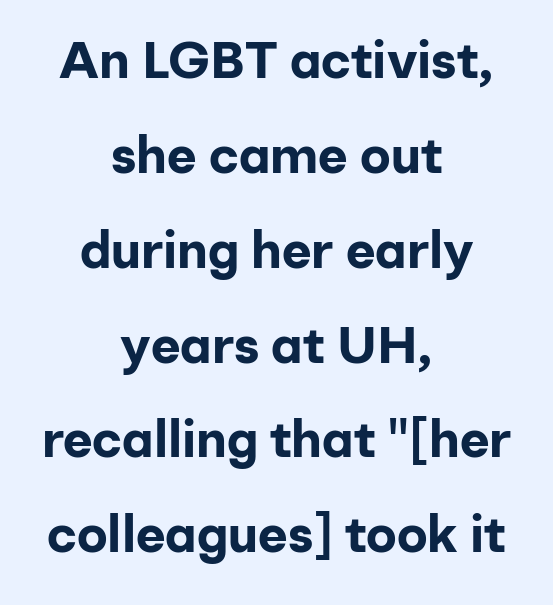
{"serif": "no", "italic": "no", "bold": "yes", "weight": "bold", "width": "normal", "stroke_contrast": "low", "x_height": "medium", "monospaced": "no", "underline": "no", "align": "center", "line_spacing_ratio": 1.86, "letter_spacing": "normal", "letter_spacing_em": 0.0, "glyph_px": 51}
